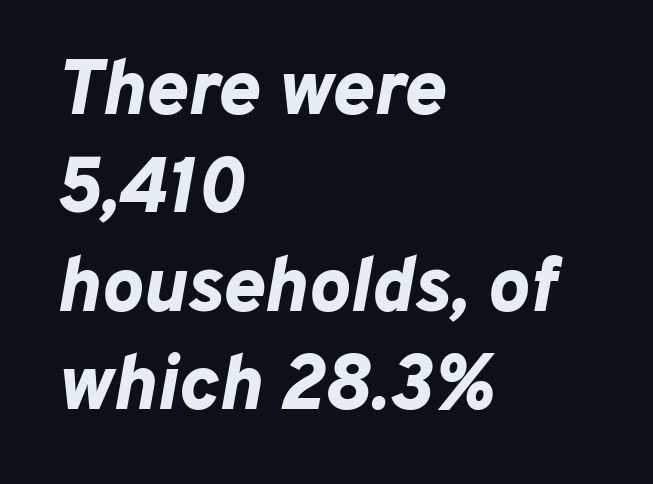
Q: Is the text bold? A: Yes.
Q: Is the text italic (slanted)? A: Yes, it leans right by about 10 degrees.
Q: Is the text underlined? A: No.
Q: How is the paragraph aligned? A: Left-aligned.
Q: Is the spacing between letters normal or unusually wide? A: Normal.
Q: Is the spacing between lines tight, normal or loose? A: Normal.
Q: Width (condensed, normal, or wide)? A: Normal.
Q: Stroke contrast? A: Low.
Q: x-height? A: Medium.
Q: Monospaced? A: No.
